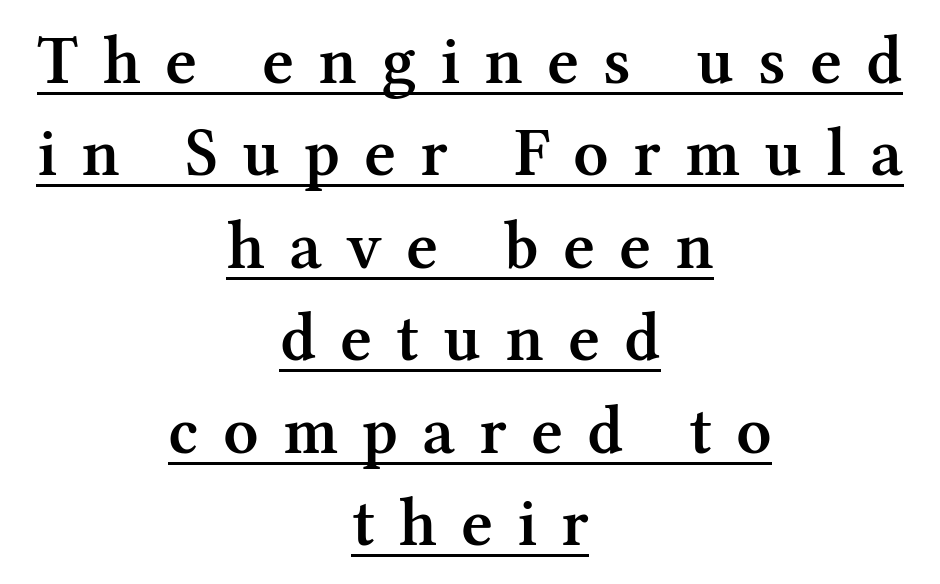
The image shows 69 px semibold serif type, upright; set centered, normal line spacing (1.34x), unusually wide letter spacing (+0.35 em), underlined; medium stroke contrast and a medium x-height.
